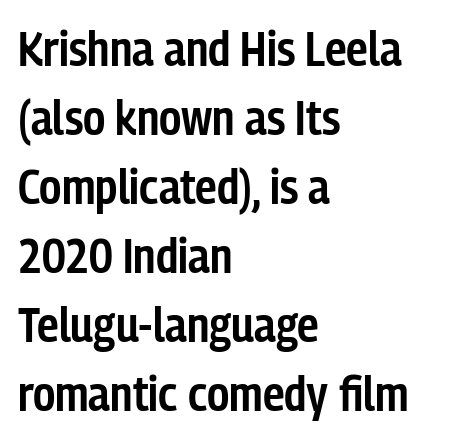
Q: Is the text bold? A: Semi-bold.
Q: Is the text italic (slanted)? A: No, it is upright.
Q: Is the typeface a serif or a sans-serif typeface? A: Sans-serif.
Q: Is the text underlined? A: No.
Q: How is the paragraph aligned? A: Left-aligned.
Q: Is the spacing between letters normal or unusually wide? A: Normal.
Q: Is the spacing between lines tight, normal or loose? A: Normal.
Q: Width (condensed, normal, or wide)? A: Condensed.
Q: Stroke contrast? A: Low.
Q: x-height? A: Medium.
Q: Monospaced? A: No.
